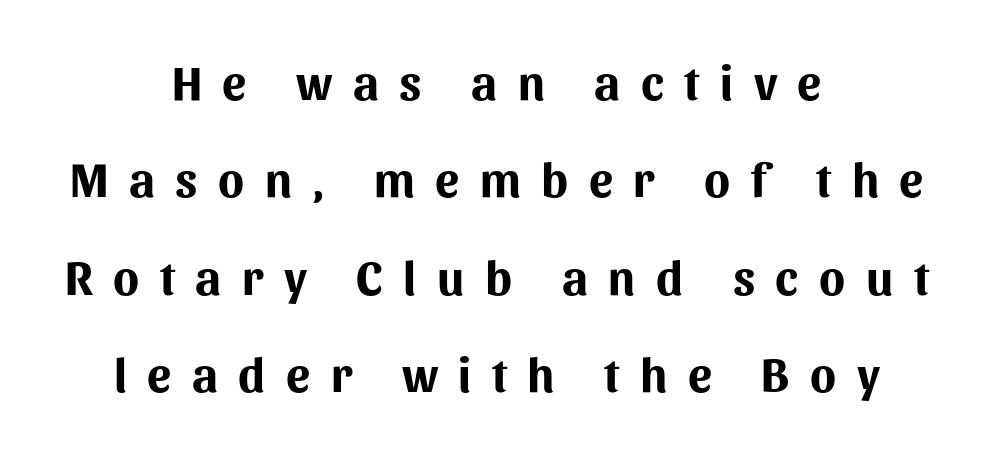
You could not count columns in this text — the font is proportionally spaced. Notice how the stems are strictly vertical — no italics here. The font is running at its bold setting. Students, observe: this is what heavily led, spacious text looks like. The rag falls on both sides of this text block equally.
